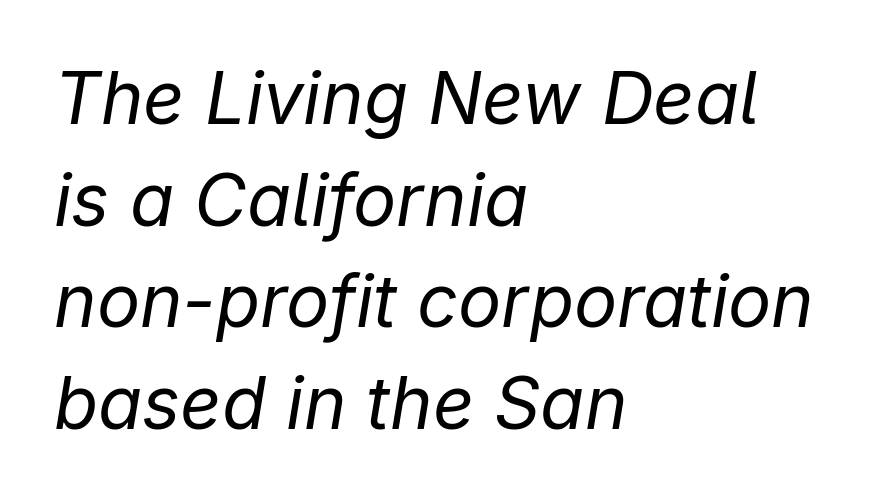
{"italic": "yes", "lean": "right", "slant_degrees": 9, "bold": "no", "weight": "regular", "width": "normal", "stroke_contrast": "low", "x_height": "medium", "monospaced": "no", "underline": "no", "align": "left", "line_spacing": "normal", "line_spacing_ratio": 1.41, "letter_spacing": "normal", "letter_spacing_em": 0.0, "glyph_px": 72}
